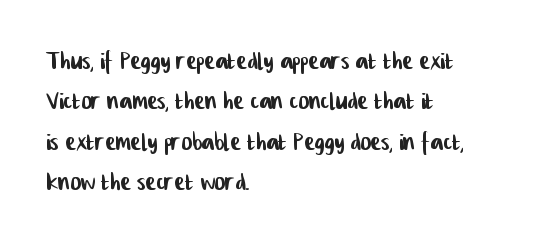
Q: Is the typeface a serif or a sans-serif typeface? A: Sans-serif.
Q: Is the text underlined? A: No.
Q: How is the paragraph aligned? A: Left-aligned.
Q: Is the spacing between letters normal or unusually wide? A: Normal.
Q: Is the spacing between lines tight, normal or loose? A: Normal.
Q: Width (condensed, normal, or wide)? A: Condensed.
Q: Stroke contrast? A: Low.
Q: x-height? A: Medium.
Q: Monospaced? A: No.
